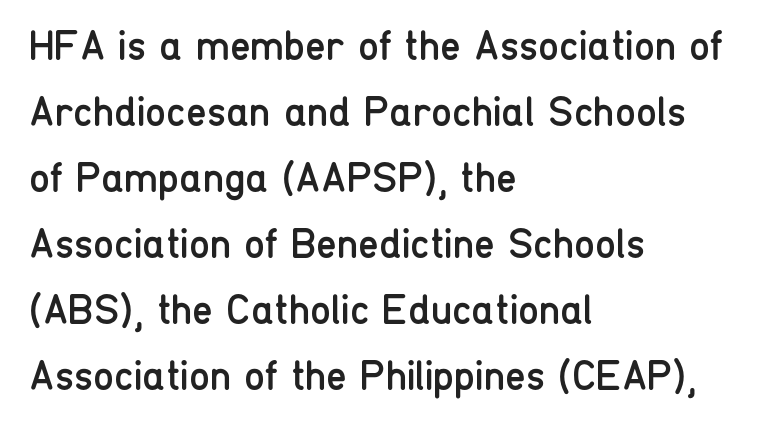
{"serif": "no", "italic": "no", "bold": "no", "weight": "regular", "width": "condensed", "stroke_contrast": "low", "x_height": "medium", "monospaced": "no", "underline": "no", "align": "left", "line_spacing": "normal", "line_spacing_ratio": 1.57, "letter_spacing": "normal", "letter_spacing_em": 0.0, "glyph_px": 42}
